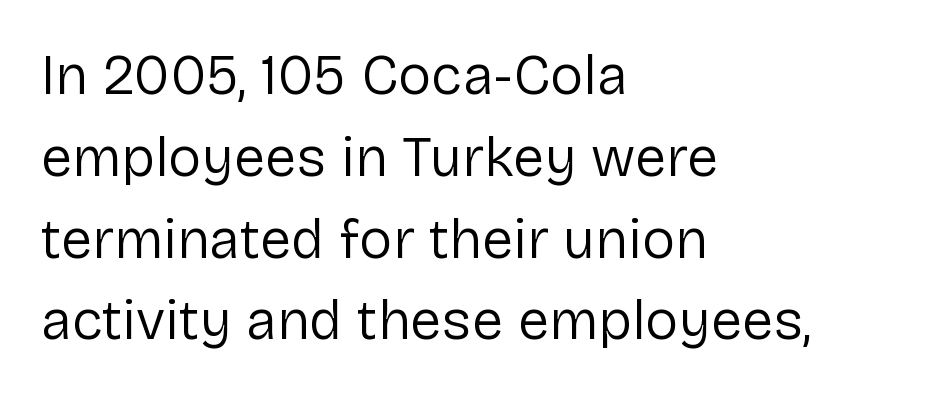
The image shows 56 px regular-weight sans-serif type, upright; set left-aligned, normal line spacing (1.46x), normal letter spacing, not underlined; low stroke contrast and a medium x-height.
